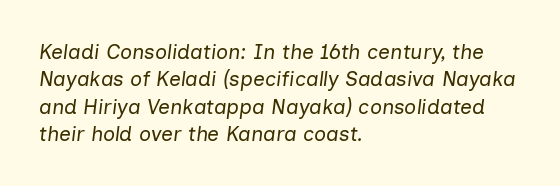
The image shows 21 px text type, italic (leaning right); set left-aligned, normal line spacing (1.3x), normal letter spacing, not underlined.
